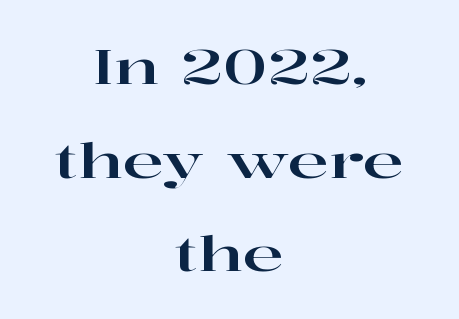
The image shows 49 px wide serif type, upright; set centered, loose line spacing (1.91x), normal letter spacing, not underlined; high stroke contrast and a medium x-height.
